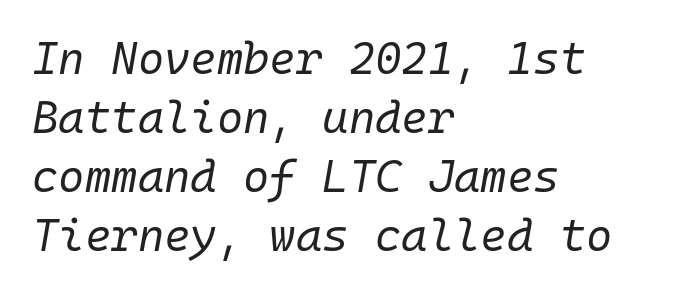
The image shows 45 px regular-weight type, italic (leaning right), monospaced; set left-aligned, normal line spacing (1.31x), normal letter spacing, not underlined; low stroke contrast and a medium x-height.
